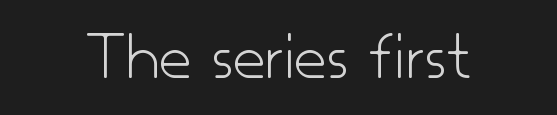
The image shows 71 px light sans-serif type, upright; set normal letter spacing, not underlined; low stroke contrast and a small x-height.
